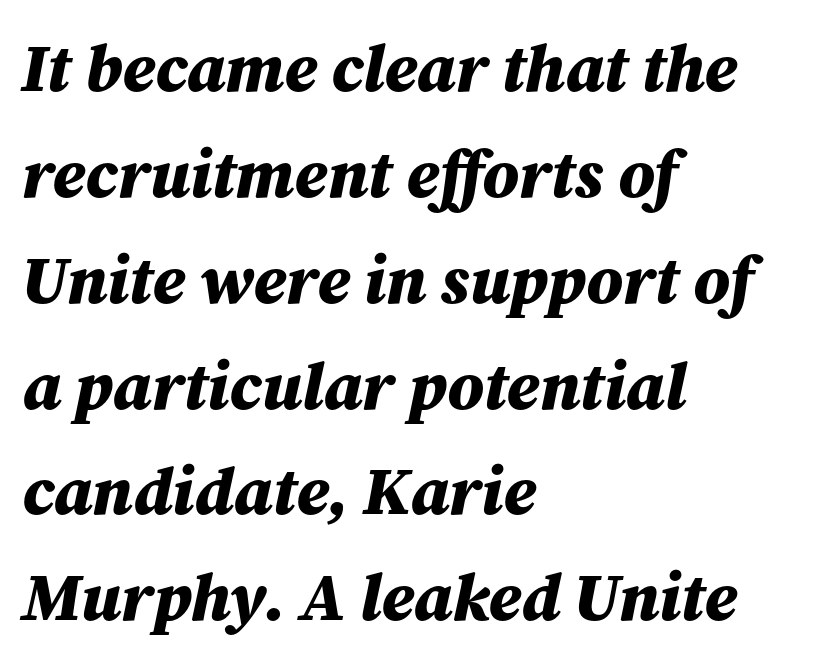
{"italic": "yes", "lean": "right", "slant_degrees": 12, "bold": "yes", "weight": "bold", "width": "normal", "stroke_contrast": "medium", "x_height": "medium", "monospaced": "no", "underline": "no", "align": "left", "line_spacing": "normal", "line_spacing_ratio": 1.58, "letter_spacing": "normal", "letter_spacing_em": 0.0, "glyph_px": 67}
